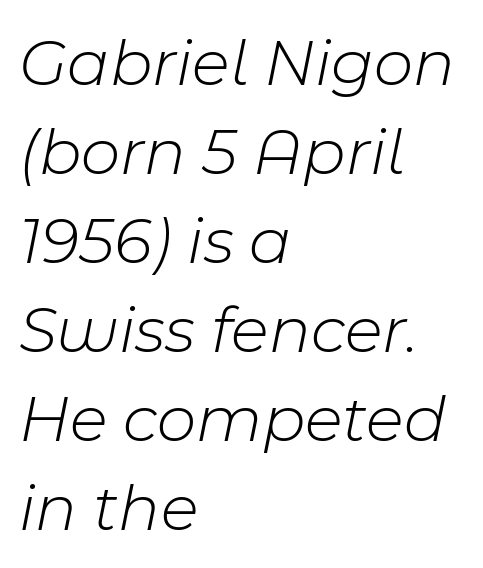
The foot of each line stays bare and open. Is this a fixed-width face? No — the glyphs have proportional, varying widths. The text block is weighted toward the left margin, trailing off unevenly rightward. The glyphs look as if they've been sheared to an angle. No extra tracking has been applied to these lines.
